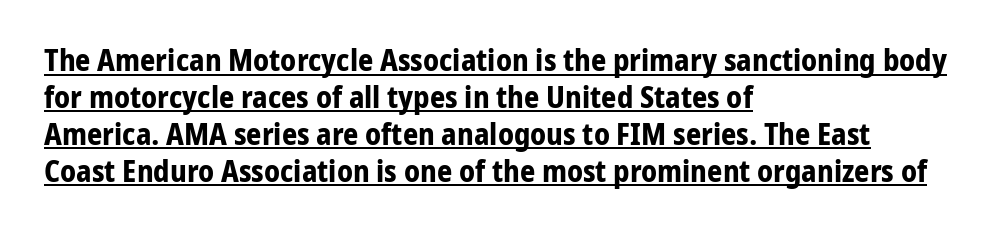
Serifs: no, the terminals of the letterforms are clean. Proportional: the letters do not fall into vertical columns. Italic: no, the glyphs are upright roman. The rendering keeps characters at their native spacing.
